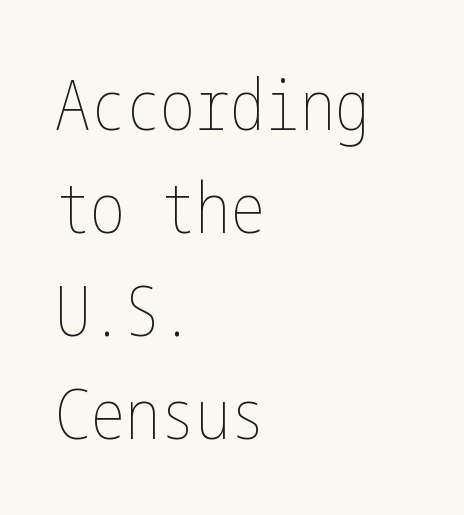
The image shows 70 px thin, condensed type, upright; set left-aligned, normal line spacing (1.47x), normal letter spacing, not underlined; low stroke contrast and a medium x-height.
